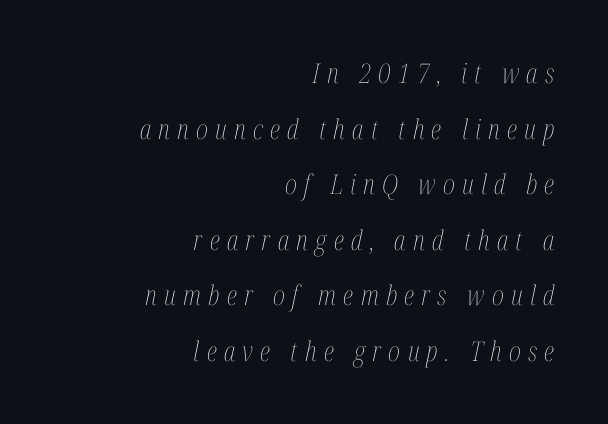
{"italic": "yes", "lean": "right", "slant_degrees": 12, "bold": "no", "underline": "no", "align": "right", "line_spacing": "loose", "line_spacing_ratio": 2.06, "letter_spacing": "wide", "letter_spacing_em": 0.27, "glyph_px": 27}
